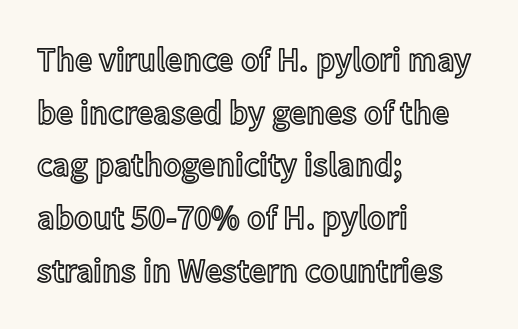
Q: Is the text italic (slanted)? A: No, it is upright.
Q: Is the text underlined? A: No.
Q: How is the paragraph aligned? A: Left-aligned.
Q: Is the spacing between letters normal or unusually wide? A: Normal.
Q: Is the spacing between lines tight, normal or loose? A: Normal.
Q: Width (condensed, normal, or wide)? A: Normal.
Q: x-height? A: Medium.
Q: Monospaced? A: No.
